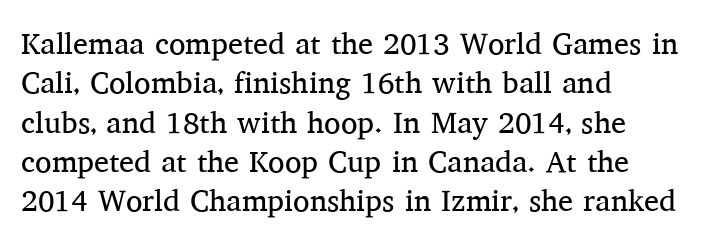
Q: Is the text bold? A: No.
Q: Is the text italic (slanted)? A: No, it is upright.
Q: Is the typeface a serif or a sans-serif typeface? A: Serif.
Q: Is the text underlined? A: No.
Q: How is the paragraph aligned? A: Left-aligned.
Q: Is the spacing between letters normal or unusually wide? A: Normal.
Q: Is the spacing between lines tight, normal or loose? A: Normal.
Q: Width (condensed, normal, or wide)? A: Normal.
Q: Stroke contrast? A: Medium.
Q: x-height? A: Medium.
Q: Monospaced? A: No.
